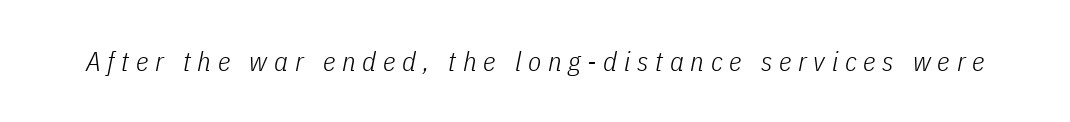
{"italic": "yes", "lean": "right", "slant_degrees": 11, "bold": "no", "underline": "no", "letter_spacing": "wide", "letter_spacing_em": 0.25, "glyph_px": 27}
